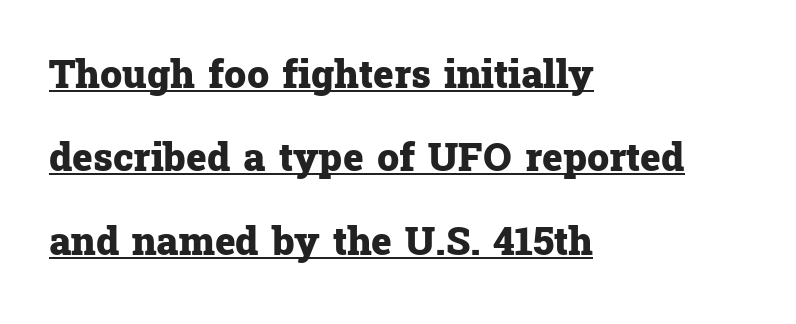
Q: Is the text bold? A: Yes.
Q: Is the text italic (slanted)? A: No, it is upright.
Q: Is the typeface a serif or a sans-serif typeface? A: Serif.
Q: Is the text underlined? A: Yes.
Q: How is the paragraph aligned? A: Left-aligned.
Q: Is the spacing between letters normal or unusually wide? A: Normal.
Q: Is the spacing between lines tight, normal or loose? A: Loose.
Q: Width (condensed, normal, or wide)? A: Normal.
Q: Stroke contrast? A: Low.
Q: x-height? A: Medium.
Q: Monospaced? A: No.
